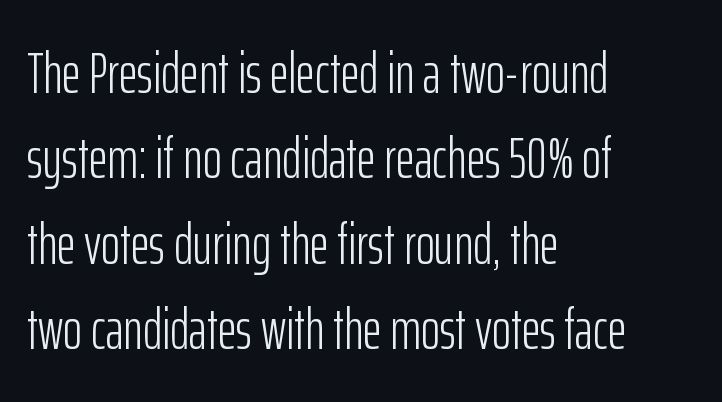
{"serif": "no", "italic": "no", "bold": "no", "weight": "light", "width": "condensed", "stroke_contrast": "low", "x_height": "medium", "monospaced": "no", "underline": "no", "align": "left", "line_spacing": "normal", "line_spacing_ratio": 1.47, "letter_spacing": "normal", "letter_spacing_em": 0.0, "glyph_px": 58}
